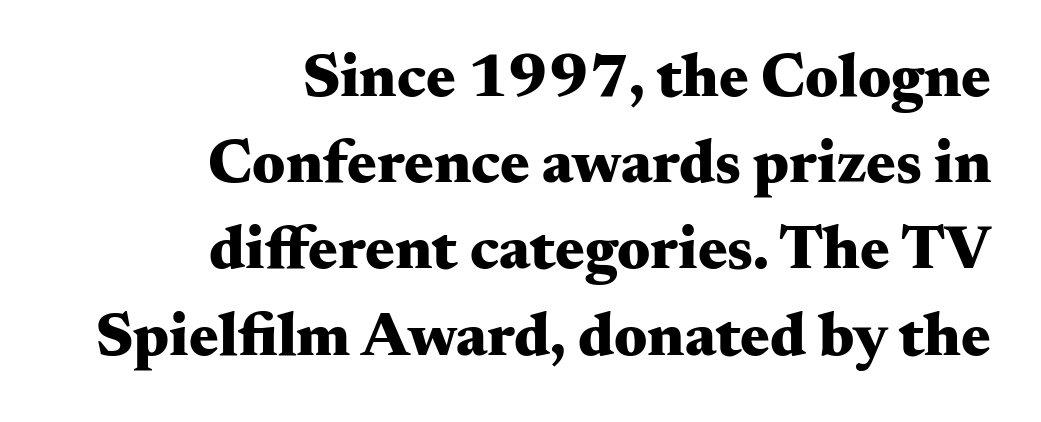
Q: Is the text bold? A: Yes.
Q: Is the text italic (slanted)? A: No, it is upright.
Q: Is the typeface a serif or a sans-serif typeface? A: Serif.
Q: Is the text underlined? A: No.
Q: How is the paragraph aligned? A: Right-aligned.
Q: Is the spacing between letters normal or unusually wide? A: Normal.
Q: Is the spacing between lines tight, normal or loose? A: Normal.
Q: Width (condensed, normal, or wide)? A: Wide.
Q: Stroke contrast? A: Medium.
Q: x-height? A: Small.
Q: Monospaced? A: No.
